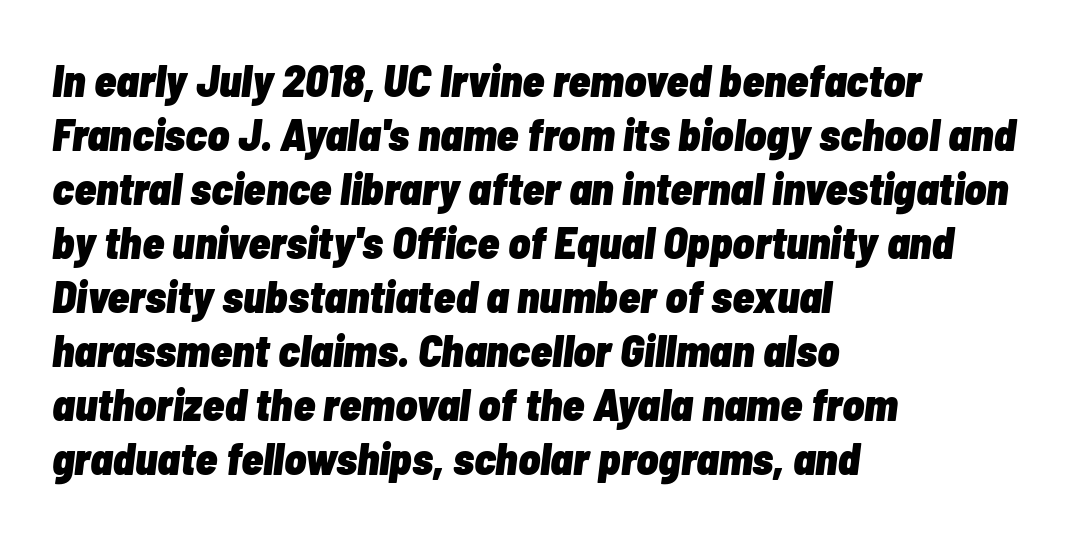
Q: Is the text bold? A: Yes.
Q: Is the text italic (slanted)? A: Yes, it leans right by about 7 degrees.
Q: Is the text underlined? A: No.
Q: How is the paragraph aligned? A: Left-aligned.
Q: Is the spacing between letters normal or unusually wide? A: Normal.
Q: Width (condensed, normal, or wide)? A: Condensed.
Q: Stroke contrast? A: Low.
Q: x-height? A: Medium.
Q: Monospaced? A: No.
